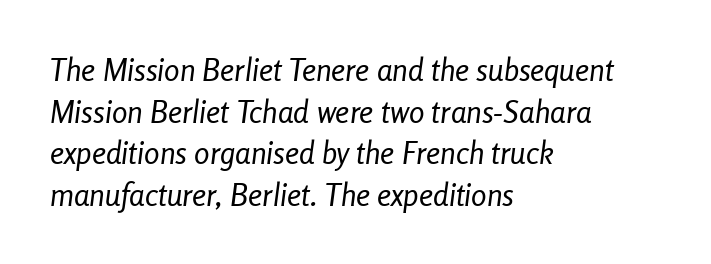
This rendering uses left alignment, leaving the right contour irregular. The strip under each line holds only bare page. A typesetter would call this proportional, since set widths differ per character. The glyphs look as if they've been sheared to an angle. The passage shown is not bold in any degree.
